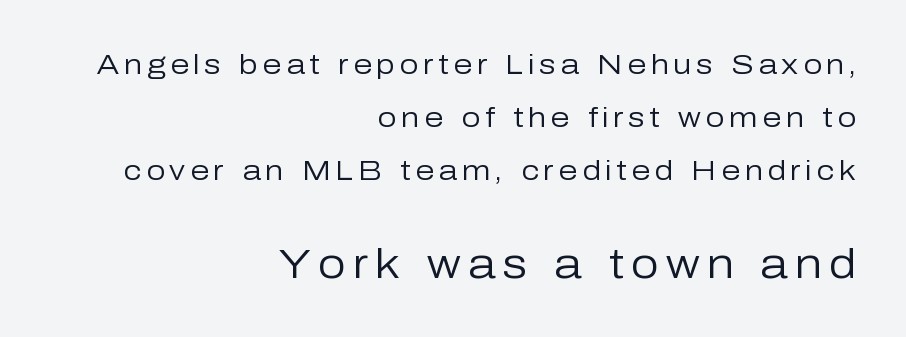
The lines in this sample share a right terminus and differ only in where they begin. Tall strokes in this sample are plumb rather than angled. Anything drawn beneath the words? Only blank space. Size hierarchy here favors the trailing block over the leading one. Typographically, this falls in the sans-serif category. No chunkiness to these letters — they're not bold.
